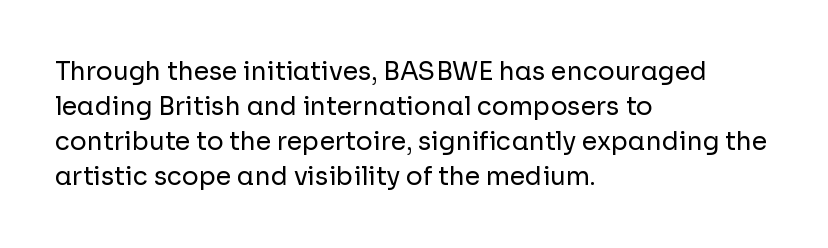
{"italic": "no", "bold": "no", "underline": "no", "align": "left", "line_spacing": "normal", "line_spacing_ratio": 1.4, "letter_spacing": "normal", "letter_spacing_em": 0.0, "glyph_px": 25}
